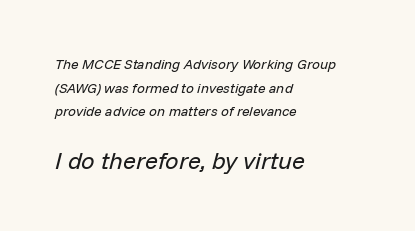
Q: Is the text bold? A: No.
Q: Is the text italic (slanted)? A: Yes, it leans right by about 14 degrees.
Q: Is the text underlined? A: No.
Q: How is the paragraph aligned? A: Left-aligned.
Q: Is the spacing between letters normal or unusually wide? A: Normal.
Q: Is the spacing between lines tight, normal or loose? A: Normal.
Q: Which block of text is set in a larger size, the first (top) or the second (bottom)? A: The second (bottom) one.
